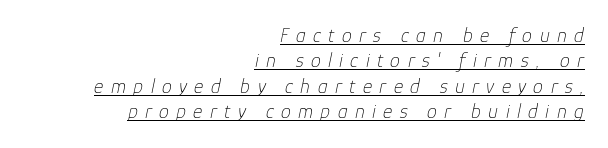
Q: Is the text bold? A: No.
Q: Is the text italic (slanted)? A: Yes, it leans right by about 12 degrees.
Q: Is the text underlined? A: Yes.
Q: How is the paragraph aligned? A: Right-aligned.
Q: Is the spacing between letters normal or unusually wide? A: Unusually wide.
Q: Is the spacing between lines tight, normal or loose? A: Normal.
